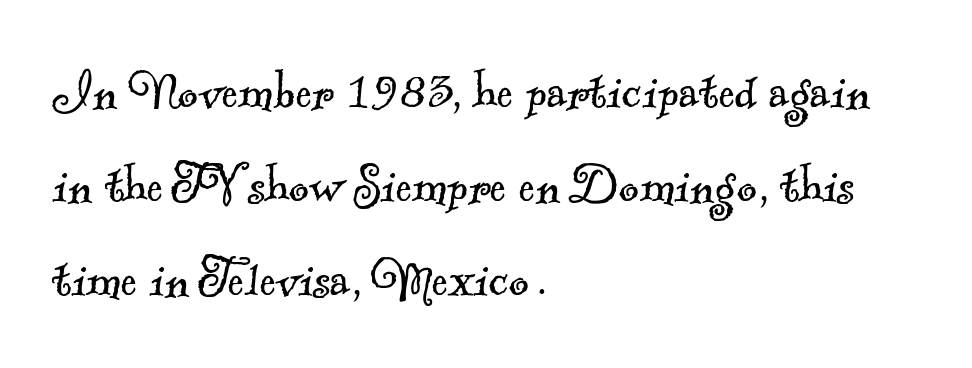
Rows of type keep a routine distance in the vertical direction. The horizontal fit of the characters is conventional and even. Descenders are the only things crossing below the line. Small tapered or slab feet sit at the stroke ends, so this counts as serif.
